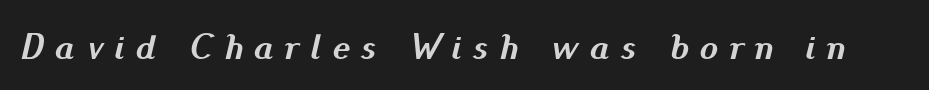
{"italic": "yes", "lean": "right", "slant_degrees": 13, "bold": "yes", "weight": "semibold", "width": "normal", "stroke_contrast": "medium", "x_height": "small", "monospaced": "no", "underline": "no", "letter_spacing": "wide", "letter_spacing_em": 0.3, "glyph_px": 37}
